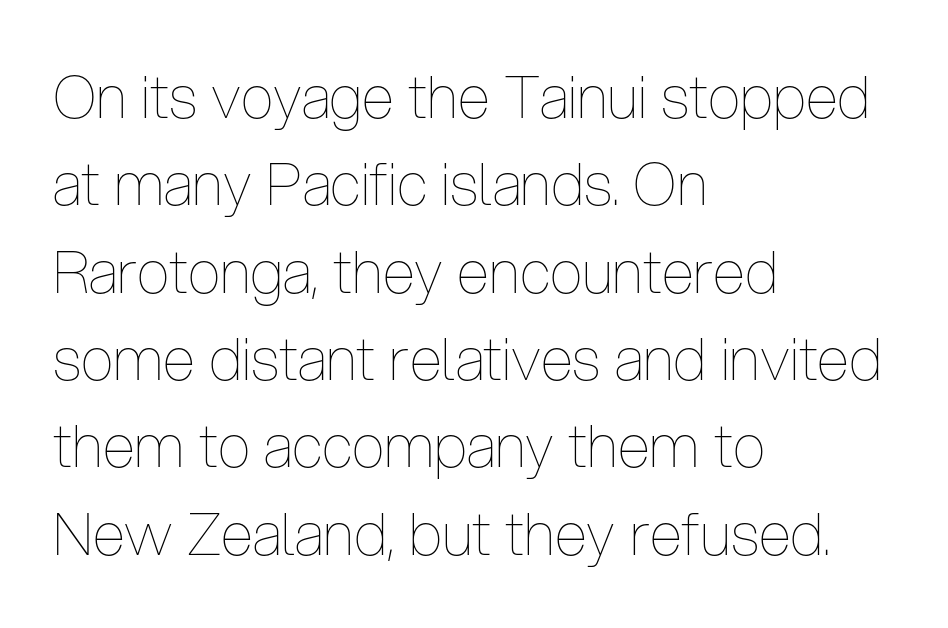
The image shows 59 px thin, condensed type, upright; set left-aligned, normal line spacing (1.48x), normal letter spacing, not underlined; low stroke contrast and a medium x-height.
